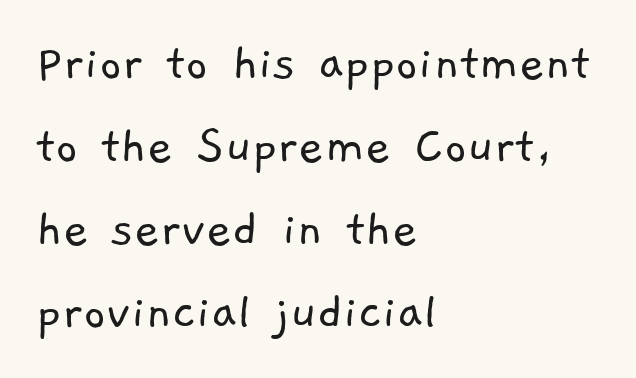
The image shows 55 px light sans-serif type; set left-aligned, normal line spacing (1.51x), normal letter spacing, not underlined; low stroke contrast and a medium x-height.
